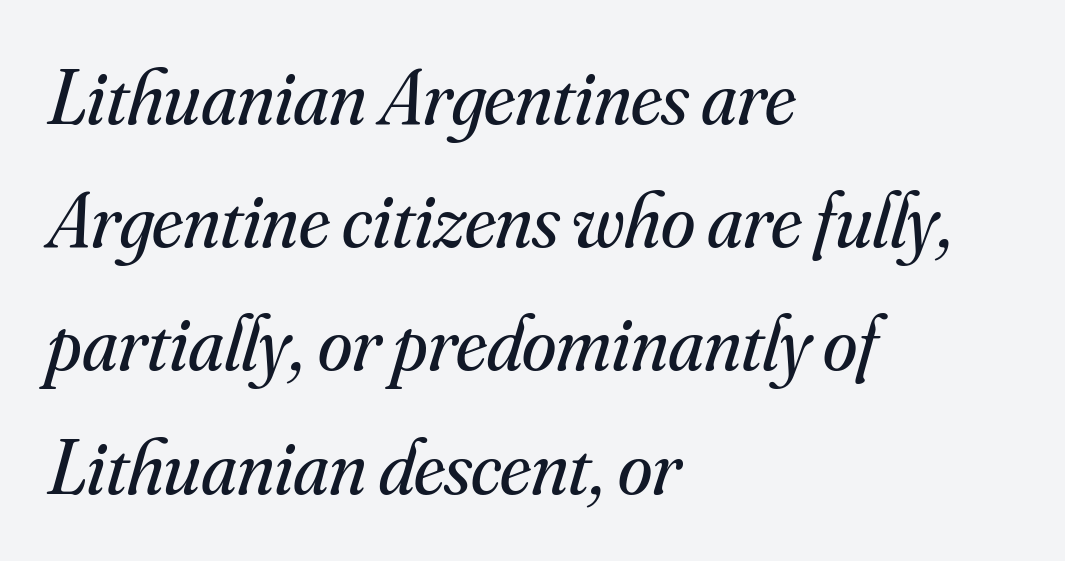
Each letter keeps its own natural width here, so spacing adapts to shape. What kind of face is this? One with serifs. You can tell it's italic because the verticals aren't actually vertical. The compositor pushed each line to the left boundary. Honestly, the letter spacing is just normal — you wouldn't notice it. Stems and bowls with no extra thickness — not bold.
